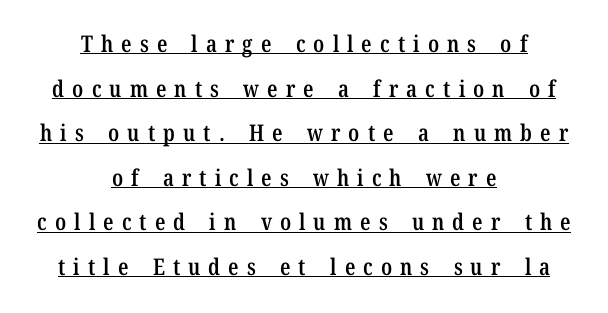
{"italic": "no", "bold": "semi", "underline": "yes", "align": "center", "line_spacing": "loose", "line_spacing_ratio": 1.94, "letter_spacing": "wide", "letter_spacing_em": 0.35, "glyph_px": 23}
